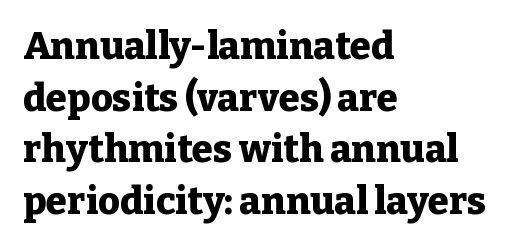
{"serif": "yes", "italic": "no", "bold": "yes", "weight": "heavy", "width": "normal", "stroke_contrast": "low", "x_height": "medium", "monospaced": "no", "underline": "no", "align": "left", "line_spacing": "normal", "line_spacing_ratio": 1.36, "letter_spacing": "normal", "letter_spacing_em": 0.0, "glyph_px": 38}
